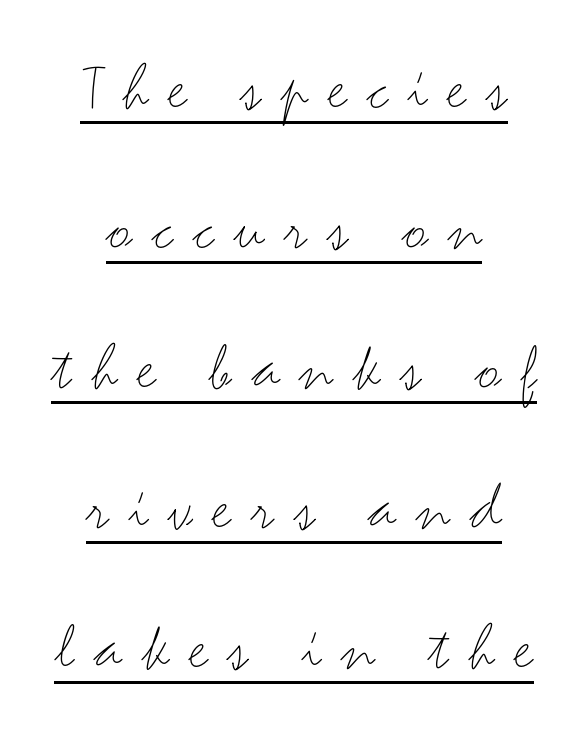
Q: Is the text bold? A: No.
Q: Is the text italic (slanted)? A: Yes.
Q: Is the typeface a serif or a sans-serif typeface? A: Sans-serif.
Q: Is the text underlined? A: Yes.
Q: How is the paragraph aligned? A: Centered.
Q: Is the spacing between letters normal or unusually wide? A: Unusually wide.
Q: Is the spacing between lines tight, normal or loose? A: Loose.
Q: Width (condensed, normal, or wide)? A: Wide.
Q: Stroke contrast? A: Medium.
Q: x-height? A: Small.
Q: Monospaced? A: No.
